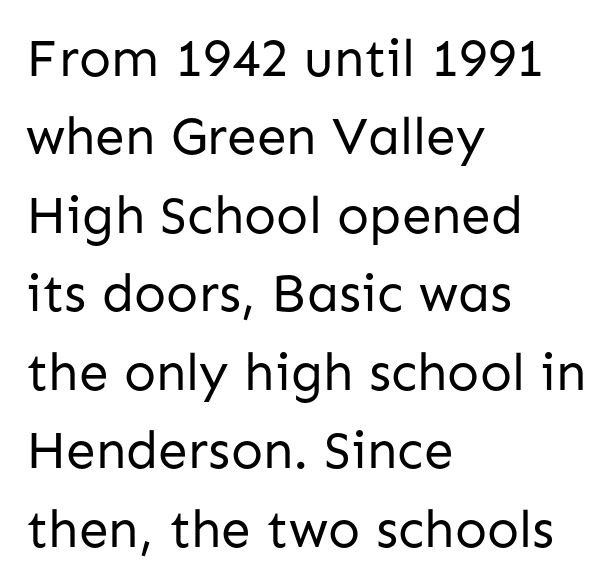
{"serif": "no", "italic": "no", "bold": "no", "weight": "regular", "width": "normal", "stroke_contrast": "low", "x_height": "medium", "monospaced": "no", "underline": "no", "align": "left", "line_spacing": "normal", "line_spacing_ratio": 1.48, "letter_spacing": "normal", "letter_spacing_em": 0.0, "glyph_px": 53}
